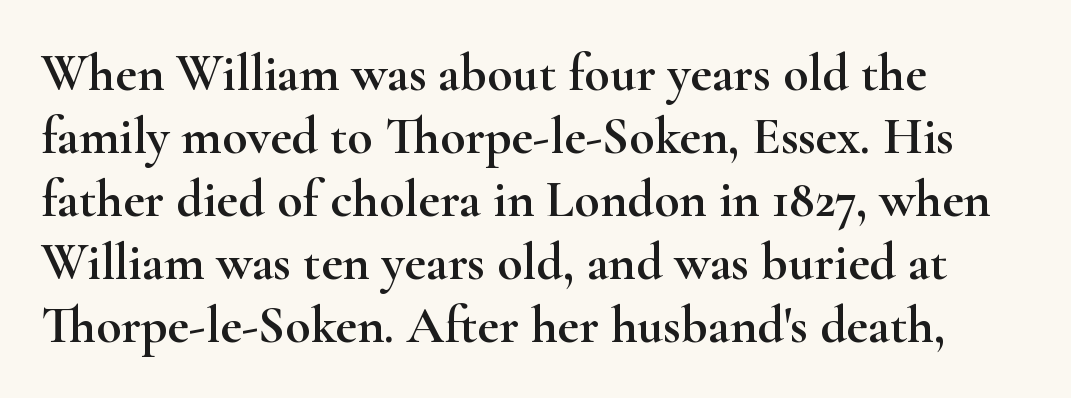
Type without underlining. Does extra space separate the letters? No, they use regular spacing. You can tell it's not italic because the verticals are truly vertical. This sample has the flowing, uneven cadence of proportional lettering. Short and long lines alike share a common starting point at left. Typographically, this falls in the serif category.
